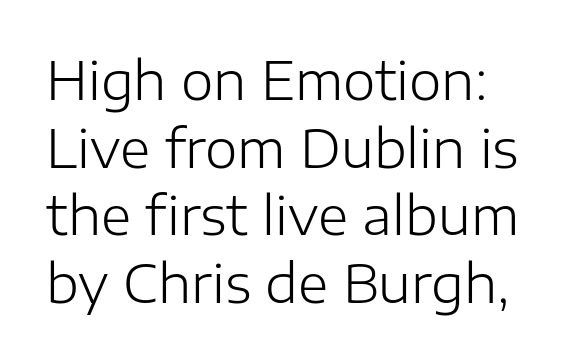
{"serif": "no", "italic": "no", "bold": "no", "weight": "light", "width": "normal", "stroke_contrast": "low", "x_height": "medium", "monospaced": "no", "underline": "no", "align": "left", "line_spacing": "normal", "line_spacing_ratio": 1.3, "letter_spacing": "normal", "letter_spacing_em": 0.0, "glyph_px": 52}
